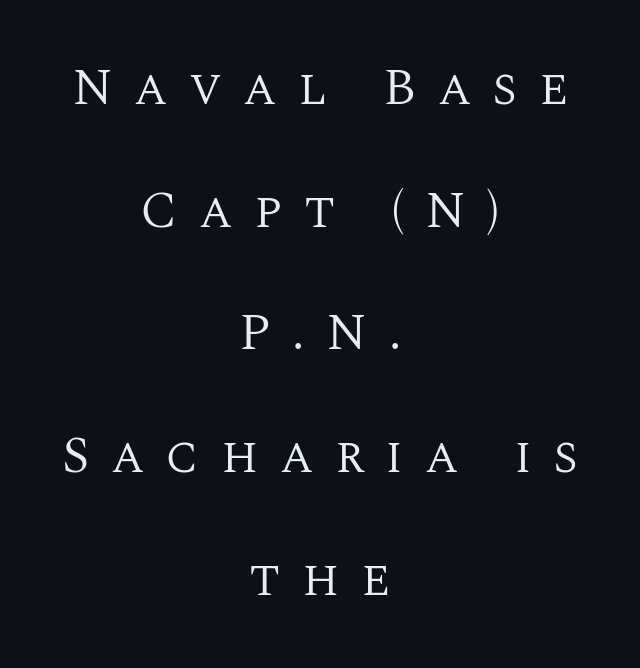
{"serif": "yes", "italic": "no", "bold": "no", "weight": "regular", "width": "normal", "stroke_contrast": "medium", "x_height": "large", "monospaced": "no", "underline": "no", "align": "center", "line_spacing": "loose", "line_spacing_ratio": 2.36, "letter_spacing": "wide", "letter_spacing_em": 0.41, "glyph_px": 52}
